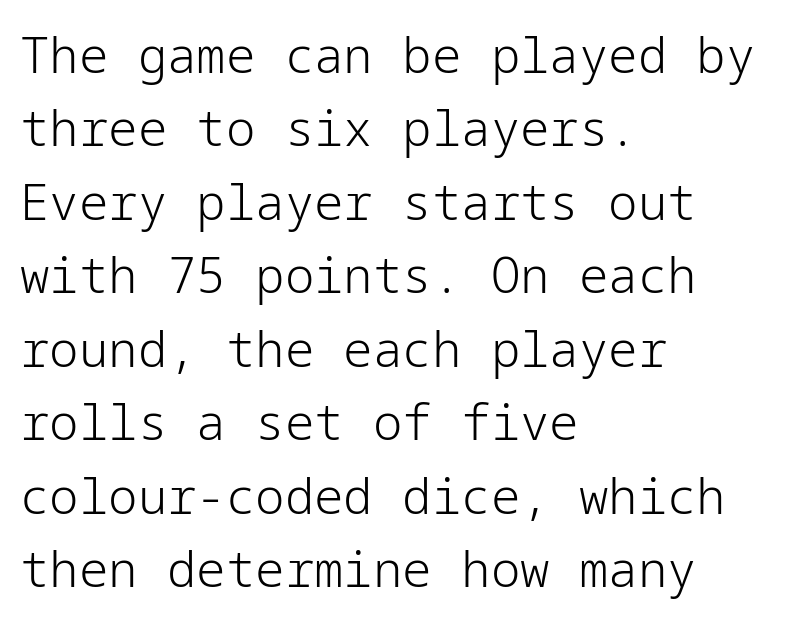
{"serif": "no", "italic": "no", "bold": "no", "weight": "light", "width": "normal", "stroke_contrast": "low", "x_height": "medium", "underline": "no", "align": "left", "line_spacing": "normal", "line_spacing_ratio": 1.5, "letter_spacing": "normal", "letter_spacing_em": 0.0, "glyph_px": 49}
